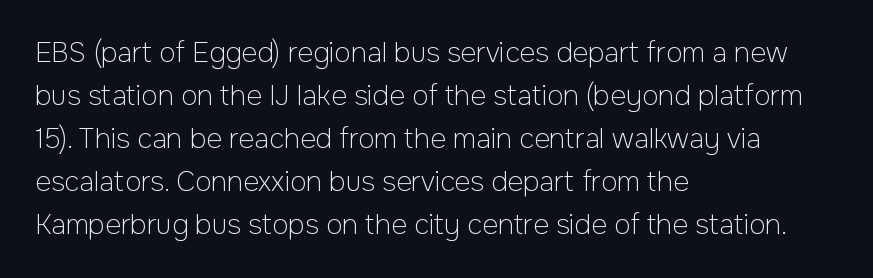
The image shows 27 px text type, upright; set left-aligned, normal line spacing (1.59x), normal letter spacing, not underlined.
